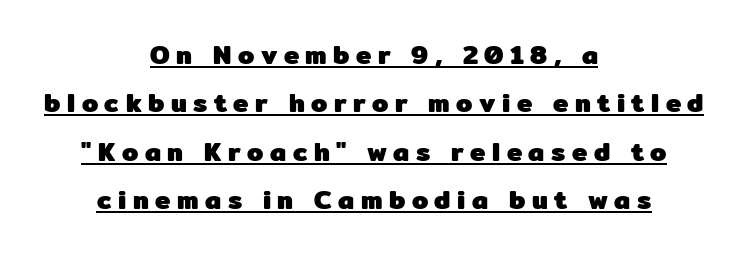
{"italic": "no", "bold": "yes", "underline": "yes", "align": "center", "line_spacing_ratio": 1.86, "letter_spacing": "wide", "letter_spacing_em": 0.25, "glyph_px": 26}
